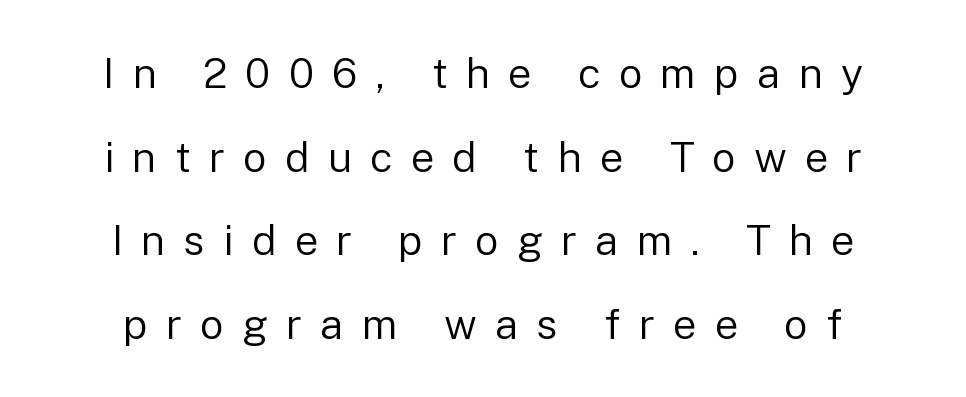
The image shows 42 px regular-weight sans-serif type, upright; set loose line spacing (1.99x), unusually wide letter spacing (+0.43 em), not underlined; low stroke contrast and a medium x-height.
